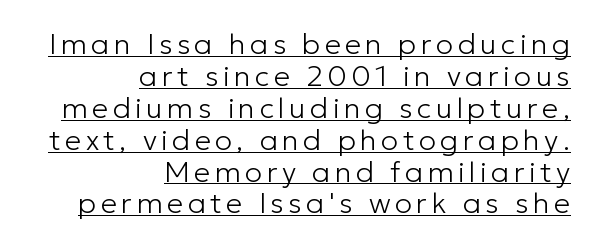
Upright lettering throughout. Letterform terminals end flat and unadorned throughout the passage. Reading down the column, the eye jumps only a short way to each next line. The face used here appears with an underline applied. This reads as an unemphasized weight, regular at the heaviest.
